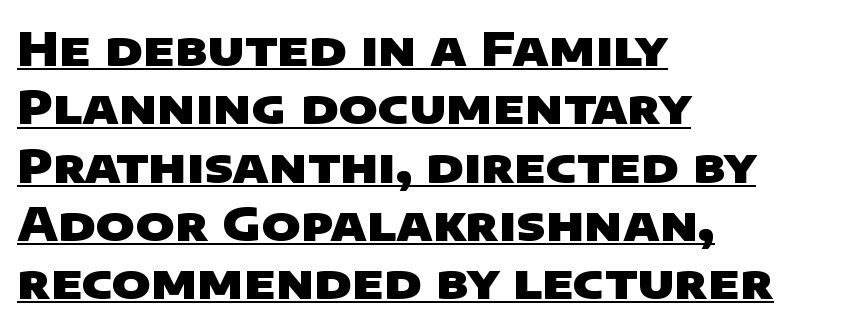
{"serif": "no", "bold": "yes", "weight": "heavy", "width": "wide", "stroke_contrast": "low", "x_height": "large", "monospaced": "no", "underline": "yes", "align": "left", "line_spacing_ratio": 1.24, "letter_spacing": "normal", "letter_spacing_em": 0.0, "glyph_px": 47}
